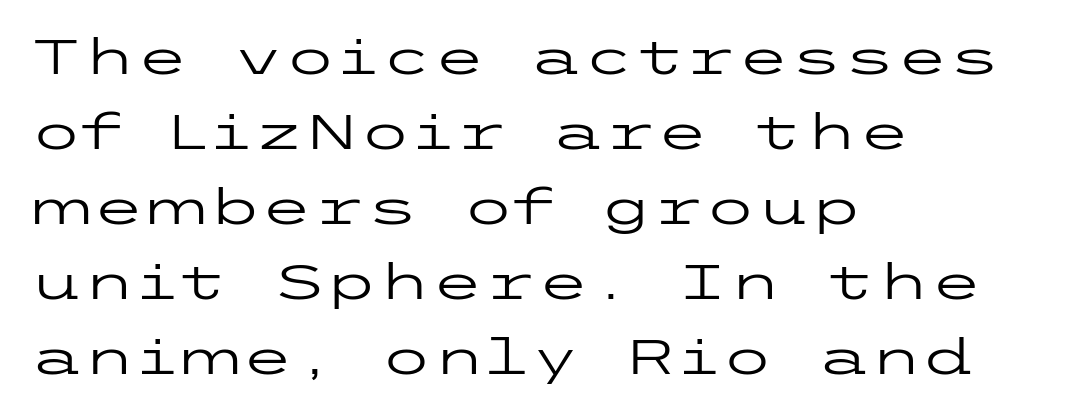
The typography opts for an upright posture over an oblique one. The leading is moderate, giving the passage an even texture. Is the stroke heavy? The answer is a plain regular-or-lighter. In terms of letterform style, serifs are entirely absent.
